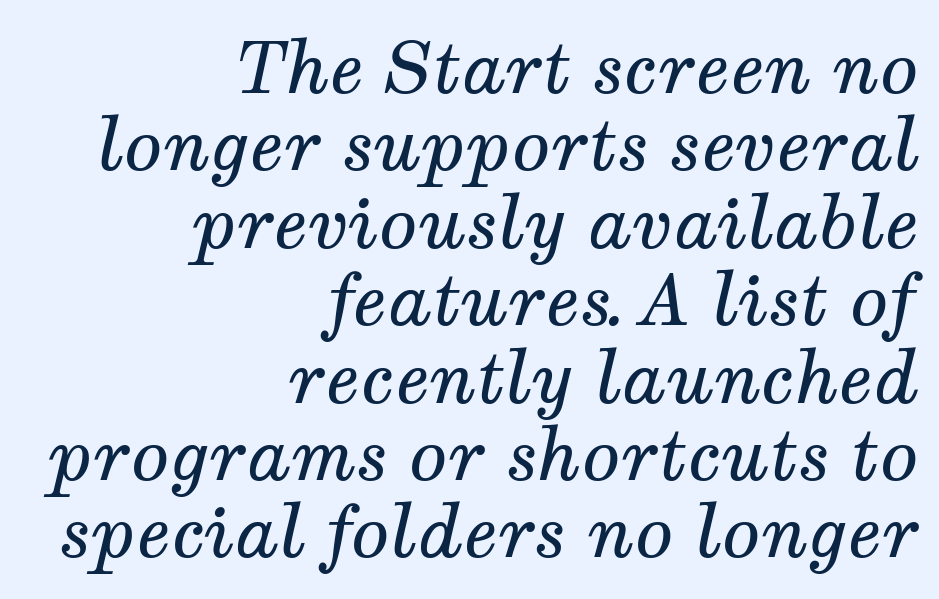
A typesetter would call this proportional, since set widths differ per character. Check the space under the baseline: it is left empty. Quick note: interline space is minimal. Stems and bowls with no extra thickness — not bold.
